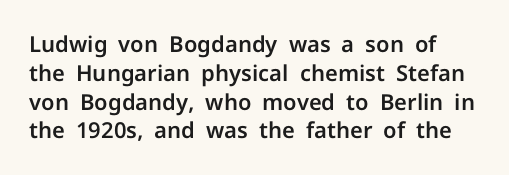
Q: Is the text italic (slanted)? A: No, it is upright.
Q: Is the text underlined? A: No.
Q: Is the spacing between letters normal or unusually wide? A: Normal.
Q: Is the spacing between lines tight, normal or loose? A: Normal.
